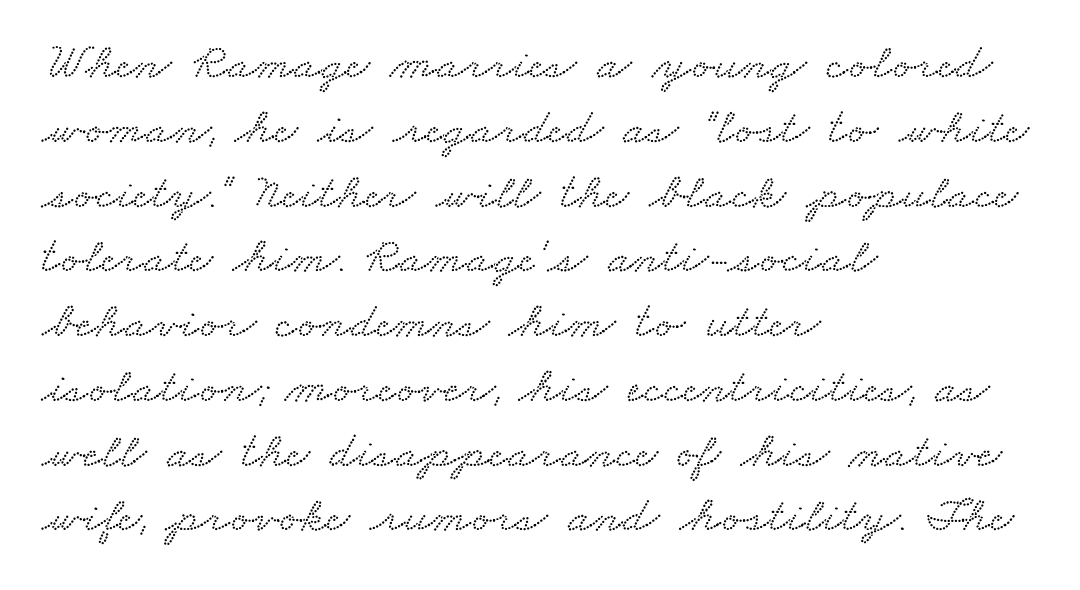
Caption: standard tracking, unaltered. Yep, those are serifs on the letters. Do the characters align in a grid? No, the font is proportional. One glance says typical: line gaps are just what's usual.
